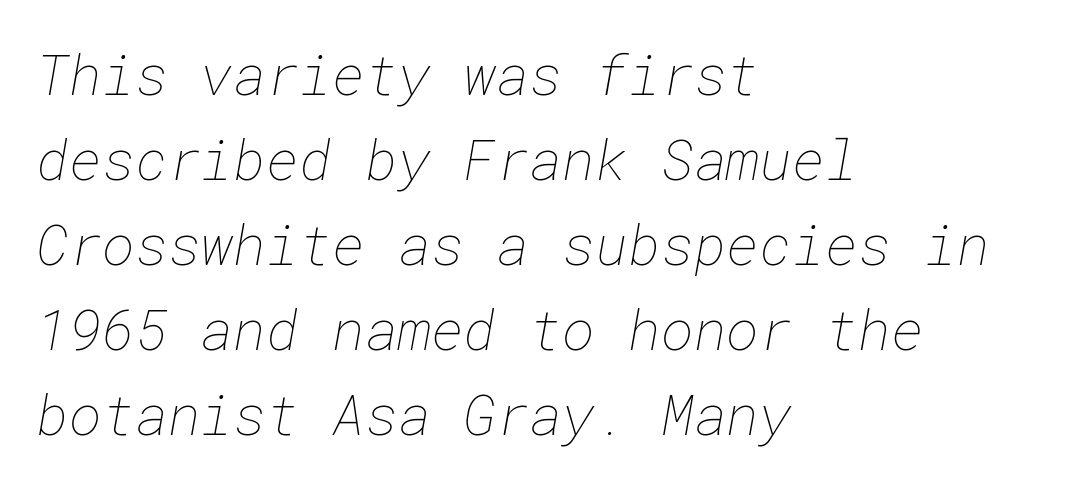
The letterforms sit at book weight or below. The paragraph has a hard left edge and a soft right edge. Students, observe: this is what conventionally led text looks like. The line texture is even and compact thanks to regular tracking. No word sits above an underline.
